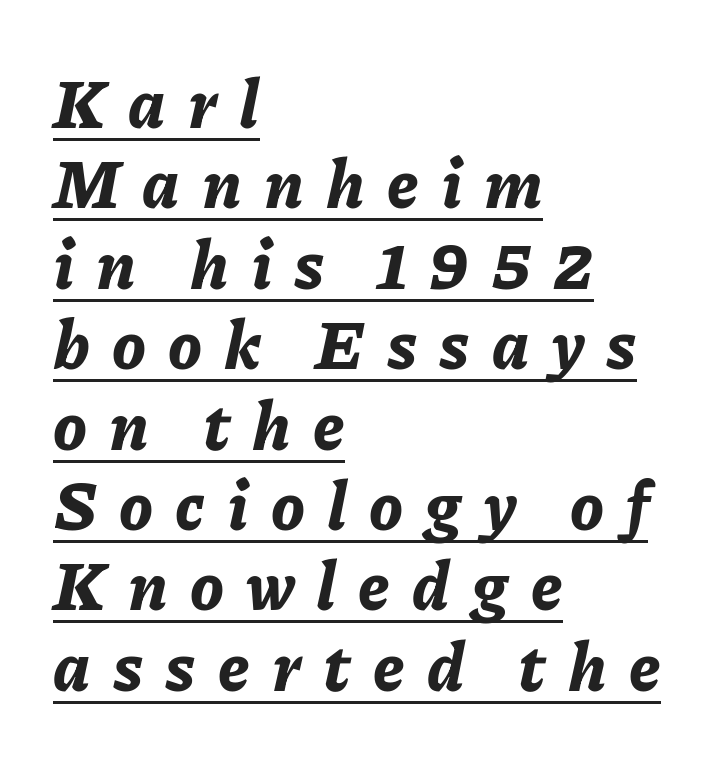
The paragraph shown leans on its left margin. You could not count columns in this text — the font is proportionally spaced. The rendered words wear a rule along their underside. Look at the stroke-to-counter ratio: heavy, a bold. In terms of posture, this sample is oblique. What stands out about the letter spacing? Its width — letters are far apart.
